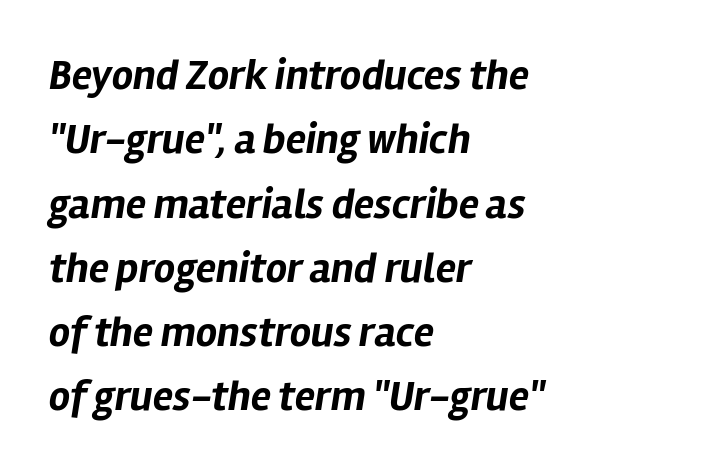
Q: Is the text bold? A: Yes.
Q: Is the text italic (slanted)? A: Yes, it leans right by about 12 degrees.
Q: Is the text underlined? A: No.
Q: How is the paragraph aligned? A: Left-aligned.
Q: Is the spacing between letters normal or unusually wide? A: Normal.
Q: Is the spacing between lines tight, normal or loose? A: Normal.
Q: Width (condensed, normal, or wide)? A: Normal.
Q: Stroke contrast? A: Low.
Q: x-height? A: Medium.
Q: Monospaced? A: No.
